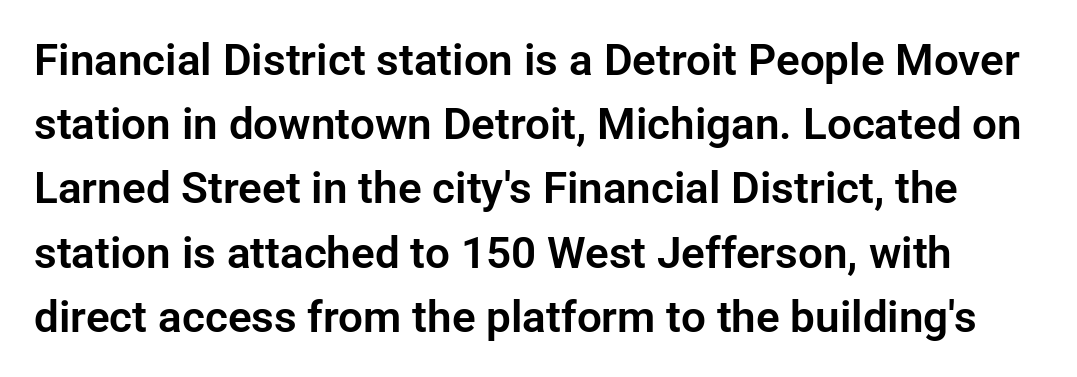
This is the regular roman posture of the typeface. Compared with typical body copy, the letter spacing here is the same. In terms of leading, this rendering sits right in the middle. A bare baseline throughout the passage. The text was rendered using a sans face with plain stroke endings.
